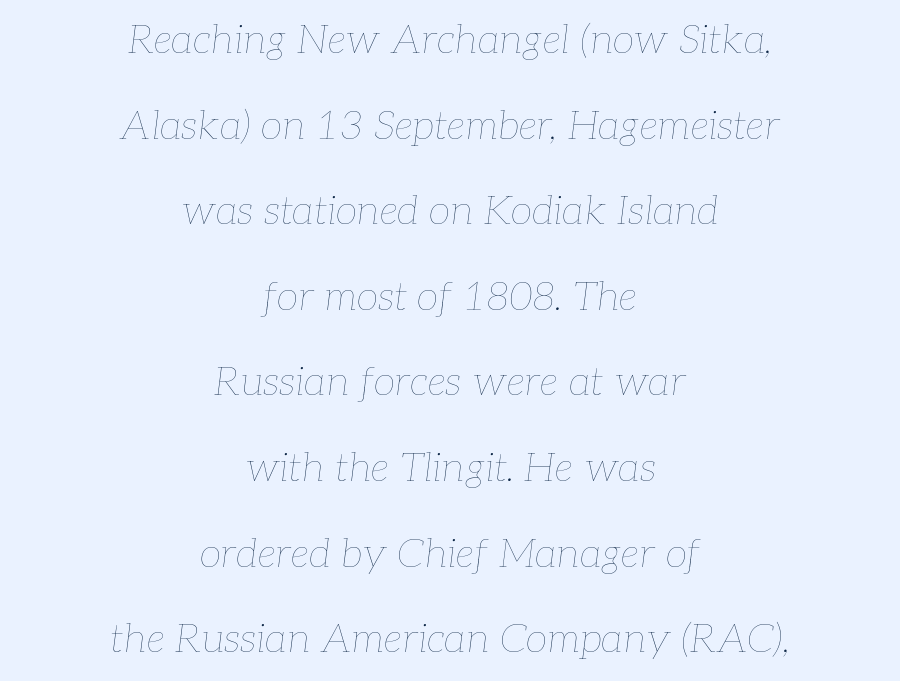
Q: Is the text bold? A: No.
Q: Is the text italic (slanted)? A: Yes, it leans right by about 7 degrees.
Q: Is the text underlined? A: No.
Q: How is the paragraph aligned? A: Centered.
Q: Is the spacing between letters normal or unusually wide? A: Normal.
Q: Is the spacing between lines tight, normal or loose? A: Loose.
Q: Width (condensed, normal, or wide)? A: Normal.
Q: Stroke contrast? A: Low.
Q: x-height? A: Medium.
Q: Monospaced? A: No.
